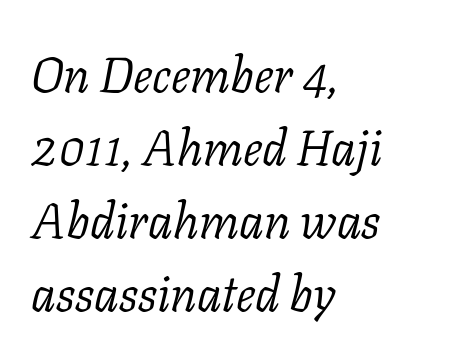
The image shows 49 px light serif type, italic (leaning right); set left-aligned, normal line spacing (1.49x), normal letter spacing, not underlined; low stroke contrast and a medium x-height.
